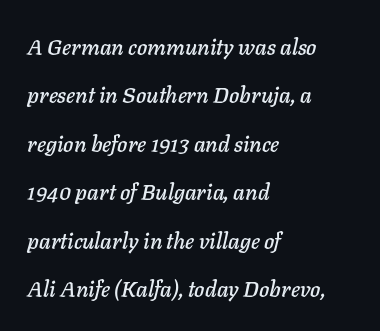
{"italic": "yes", "lean": "right", "slant_degrees": 11, "underline": "no", "align": "left", "line_spacing": "loose", "line_spacing_ratio": 2.2, "letter_spacing": "normal", "letter_spacing_em": 0.0, "glyph_px": 22}
